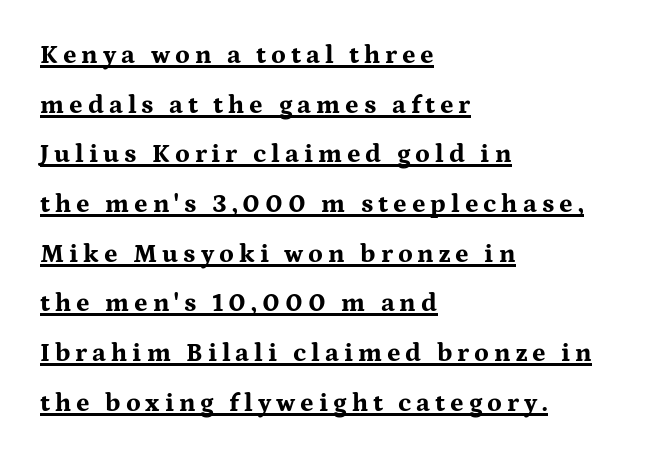
Q: Is the text bold? A: Yes.
Q: Is the text italic (slanted)? A: No, it is upright.
Q: Is the text underlined? A: Yes.
Q: How is the paragraph aligned? A: Left-aligned.
Q: Is the spacing between lines tight, normal or loose? A: Loose.
